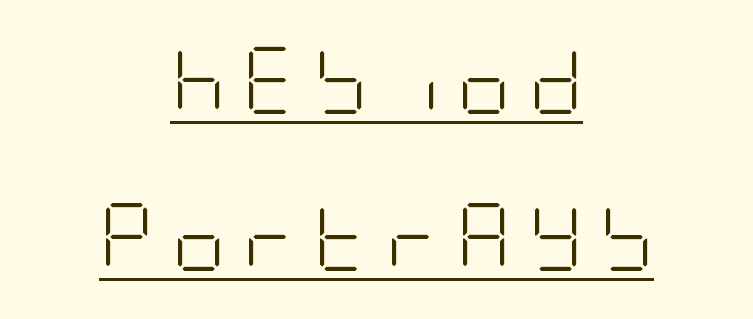
The image shows 67 px light, condensed sans-serif type, upright; set centered, loose line spacing (2.35x), unusually wide letter spacing (+0.25 em), underlined; low stroke contrast and a large x-height.
